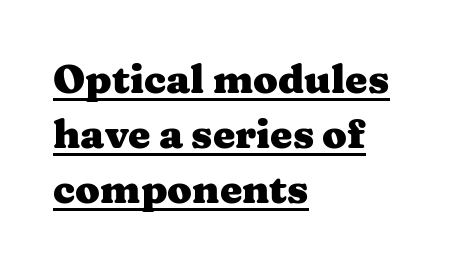
Q: Is the text bold? A: Yes.
Q: Is the text italic (slanted)? A: No, it is upright.
Q: Is the typeface a serif or a sans-serif typeface? A: Serif.
Q: Is the text underlined? A: Yes.
Q: How is the paragraph aligned? A: Left-aligned.
Q: Is the spacing between letters normal or unusually wide? A: Normal.
Q: Is the spacing between lines tight, normal or loose? A: Normal.
Q: Width (condensed, normal, or wide)? A: Wide.
Q: Stroke contrast? A: Medium.
Q: x-height? A: Medium.
Q: Monospaced? A: No.
